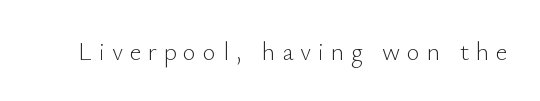
The image shows 25 px text type, upright; set unusually wide letter spacing (+0.27 em), not underlined.
